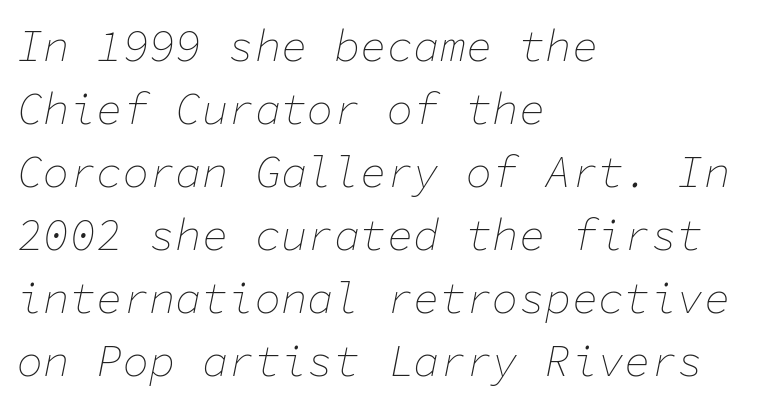
Quick note: underline off. The space between consecutive lines is moderate. Horizontally, the lines are justified to the leading edge only. The typesetting does not lean heavy: it is not bold.
